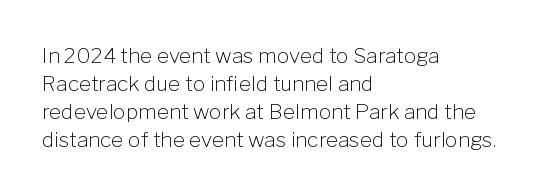
{"italic": "no", "bold": "no", "underline": "no", "align": "left", "line_spacing": "normal", "line_spacing_ratio": 1.33, "letter_spacing": "normal", "letter_spacing_em": 0.0, "glyph_px": 21}
